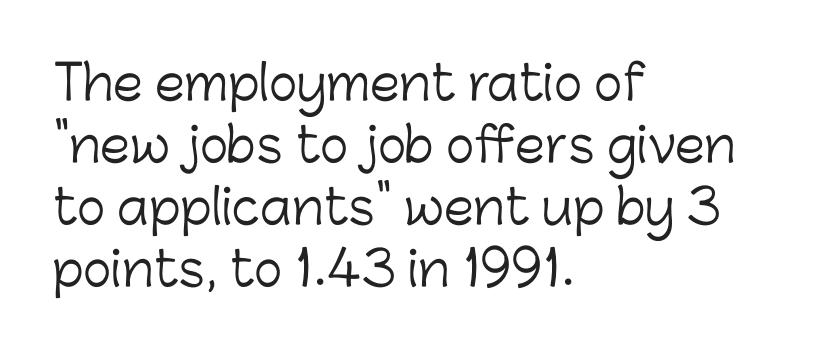
Q: Is the text bold? A: No.
Q: Is the text italic (slanted)? A: No, it is upright.
Q: Is the typeface a serif or a sans-serif typeface? A: Sans-serif.
Q: Is the text underlined? A: No.
Q: How is the paragraph aligned? A: Left-aligned.
Q: Is the spacing between letters normal or unusually wide? A: Normal.
Q: Is the spacing between lines tight, normal or loose? A: Normal.
Q: Width (condensed, normal, or wide)? A: Normal.
Q: Stroke contrast? A: Low.
Q: x-height? A: Medium.
Q: Monospaced? A: No.
